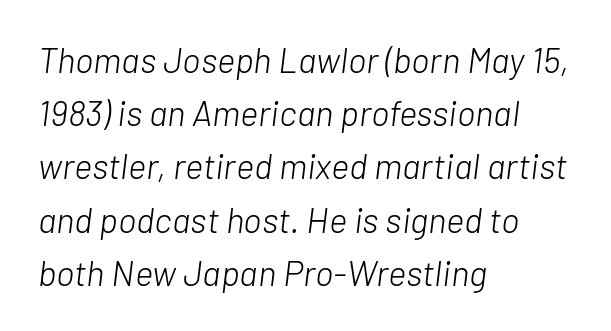
The image shows 35 px light type, italic (leaning right); set left-aligned, normal line spacing (1.52x), normal letter spacing, not underlined; low stroke contrast and a medium x-height.
